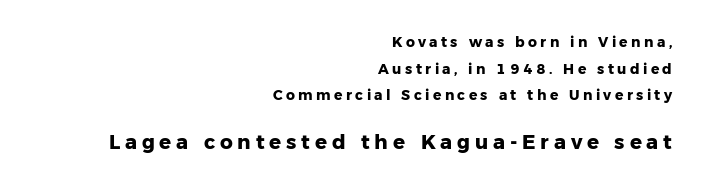
Q: Is the text bold? A: Yes.
Q: Is the text italic (slanted)? A: No, it is upright.
Q: Is the text underlined? A: No.
Q: How is the paragraph aligned? A: Right-aligned.
Q: Is the spacing between letters normal or unusually wide? A: Unusually wide.
Q: Is the spacing between lines tight, normal or loose? A: Loose.
Q: Which block of text is set in a larger size, the first (top) or the second (bottom)? A: The second (bottom) one.
